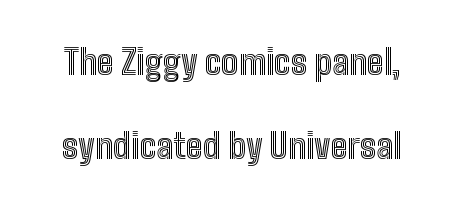
Q: Is the text italic (slanted)? A: No, it is upright.
Q: Is the text underlined? A: No.
Q: Is the spacing between letters normal or unusually wide? A: Normal.
Q: Is the spacing between lines tight, normal or loose? A: Loose.
Q: Width (condensed, normal, or wide)? A: Condensed.
Q: x-height? A: Medium.
Q: Monospaced? A: No.
